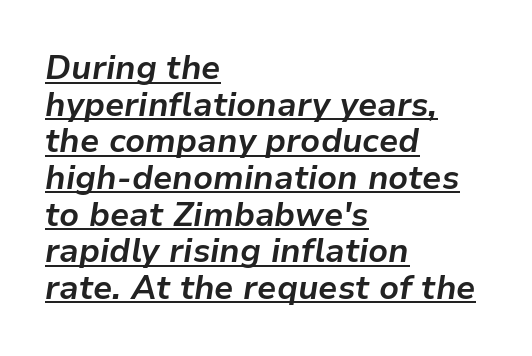
Q: Is the text bold? A: Yes.
Q: Is the text italic (slanted)? A: Yes, it leans right by about 9 degrees.
Q: Is the text underlined? A: Yes.
Q: How is the paragraph aligned? A: Left-aligned.
Q: Is the spacing between letters normal or unusually wide? A: Normal.
Q: Is the spacing between lines tight, normal or loose? A: Tight.
Q: Width (condensed, normal, or wide)? A: Normal.
Q: Stroke contrast? A: Low.
Q: x-height? A: Medium.
Q: Monospaced? A: No.
